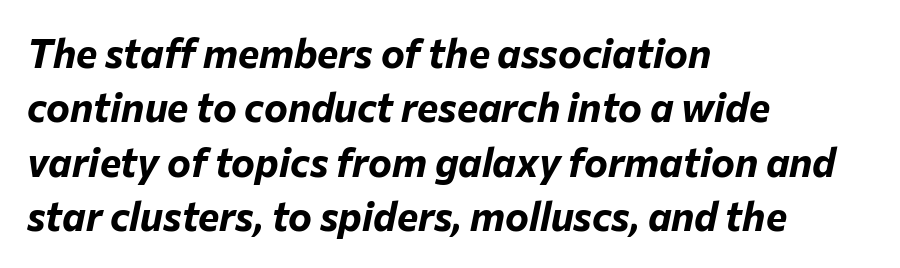
Q: Is the text bold? A: Yes.
Q: Is the text italic (slanted)? A: Yes, it leans right by about 12 degrees.
Q: Is the text underlined? A: No.
Q: How is the paragraph aligned? A: Left-aligned.
Q: Is the spacing between letters normal or unusually wide? A: Normal.
Q: Is the spacing between lines tight, normal or loose? A: Normal.
Q: Width (condensed, normal, or wide)? A: Normal.
Q: Stroke contrast? A: Low.
Q: x-height? A: Medium.
Q: Monospaced? A: No.
